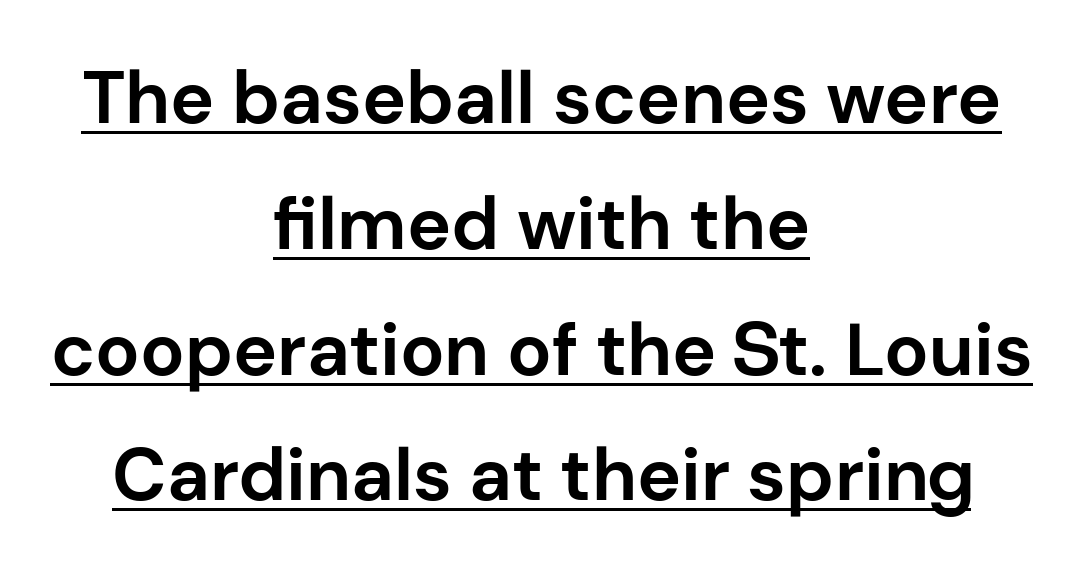
Does extra space separate the letters? No, they use regular spacing. It's the straight-up-and-down kind of type. Interline gaps are of average width in this sample. Honestly, the underline is the first thing you notice here. The characters look thick and weighty, a clear bold. The letters advance in unequal steps, a hallmark of proportional type.
